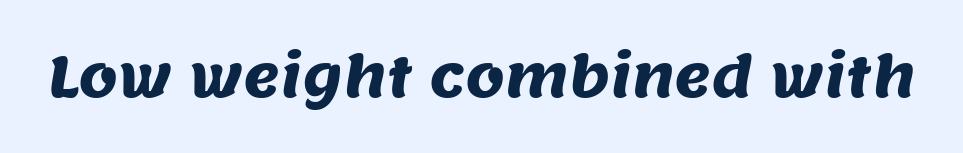
{"serif": "no", "width": "normal", "stroke_contrast": "medium", "x_height": "large", "monospaced": "no", "underline": "no", "letter_spacing": "normal", "letter_spacing_em": 0.0, "glyph_px": 56}
